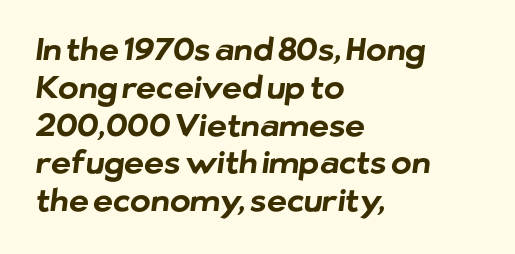
Q: Is the text bold? A: Yes.
Q: Is the typeface a serif or a sans-serif typeface? A: Sans-serif.
Q: Is the text underlined? A: No.
Q: How is the paragraph aligned? A: Left-aligned.
Q: Is the spacing between letters normal or unusually wide? A: Normal.
Q: Width (condensed, normal, or wide)? A: Normal.
Q: Stroke contrast? A: Low.
Q: x-height? A: Medium.
Q: Monospaced? A: No.
